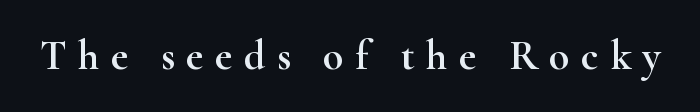
The font's upright variant was chosen for this text. Observe the wide spacing: letters keep a clear distance from each other. Quick note: underline off. The glyphs in this specimen are seriffed. Note the varied advance widths — an 'i' is clearly narrower than an 'm'.
